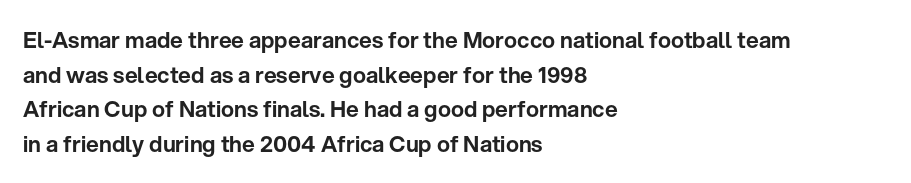
Q: Is the text italic (slanted)? A: No, it is upright.
Q: Is the text underlined? A: No.
Q: How is the paragraph aligned? A: Left-aligned.
Q: Is the spacing between letters normal or unusually wide? A: Normal.
Q: Is the spacing between lines tight, normal or loose? A: Normal.
